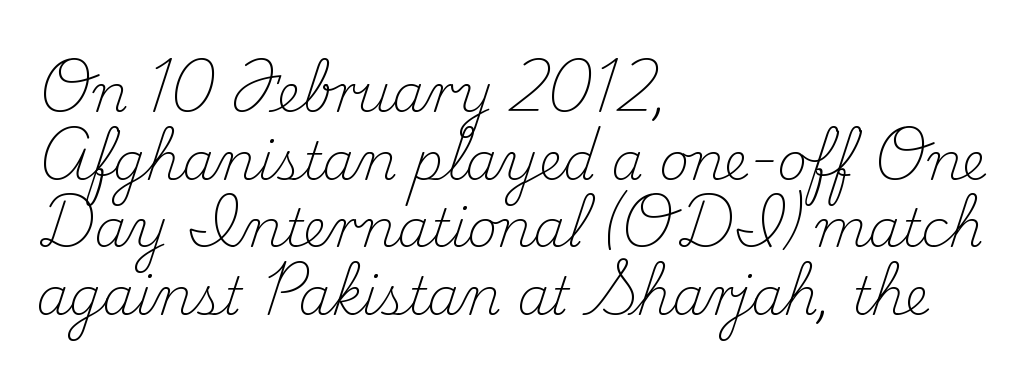
Q: Is the text bold? A: No.
Q: Is the text italic (slanted)? A: Yes.
Q: Is the typeface a serif or a sans-serif typeface? A: Serif.
Q: Is the text underlined? A: No.
Q: How is the paragraph aligned? A: Left-aligned.
Q: Is the spacing between letters normal or unusually wide? A: Normal.
Q: Is the spacing between lines tight, normal or loose? A: Normal.
Q: Width (condensed, normal, or wide)? A: Normal.
Q: Stroke contrast? A: Medium.
Q: x-height? A: Small.
Q: Monospaced? A: No.
